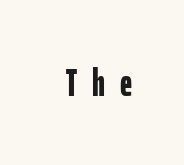
The image shows 38 px bold, condensed sans-serif type, upright; set unusually wide letter spacing (+0.4 em), not underlined; low stroke contrast and a medium x-height.
